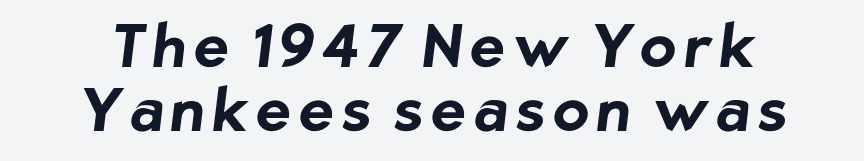
The image shows 59 px bold sans-serif type; set tight line spacing (1.09x), not underlined; low stroke contrast and a medium x-height.
